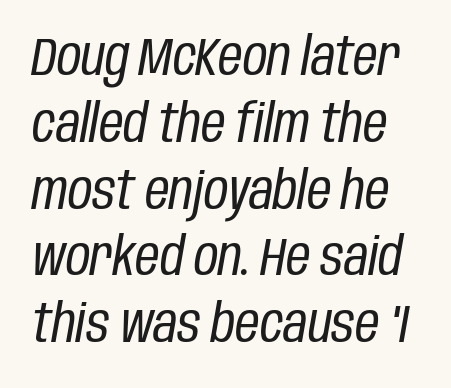
Q: Is the text bold? A: No.
Q: Is the text italic (slanted)? A: Yes, it leans right by about 10 degrees.
Q: Is the text underlined? A: No.
Q: Is the spacing between letters normal or unusually wide? A: Normal.
Q: Is the spacing between lines tight, normal or loose? A: Normal.
Q: Width (condensed, normal, or wide)? A: Condensed.
Q: Stroke contrast? A: Low.
Q: x-height? A: Large.
Q: Monospaced? A: No.
